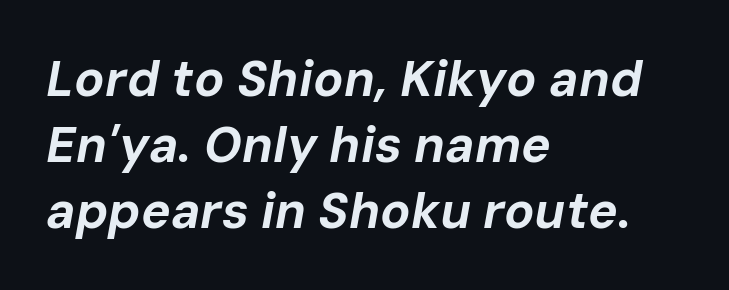
The image shows 50 px bold type, italic (leaning right); set left-aligned, normal line spacing (1.32x), normal letter spacing, not underlined; low stroke contrast and a medium x-height.
